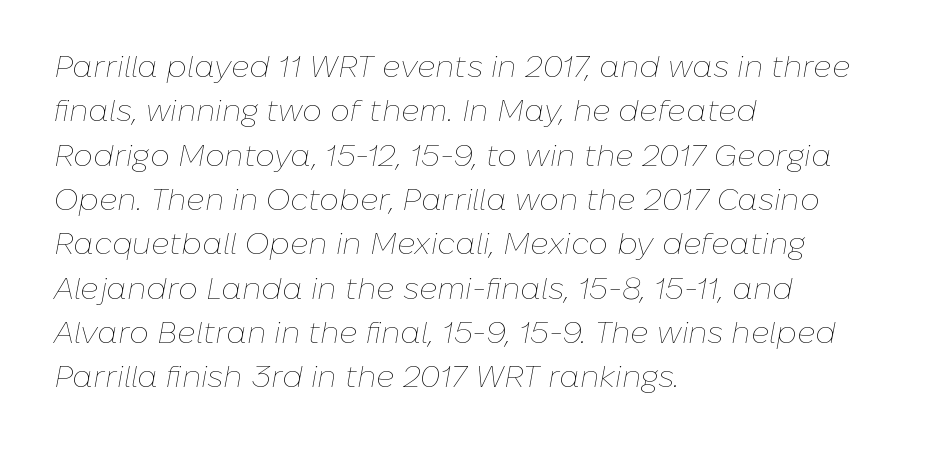
Successive baselines arrive at the customary interval. Italic? Definitely — the glyphs are oblique. The compositor pushed each line to the left boundary. Default kerning and tracking; the words read as compact shapes.
